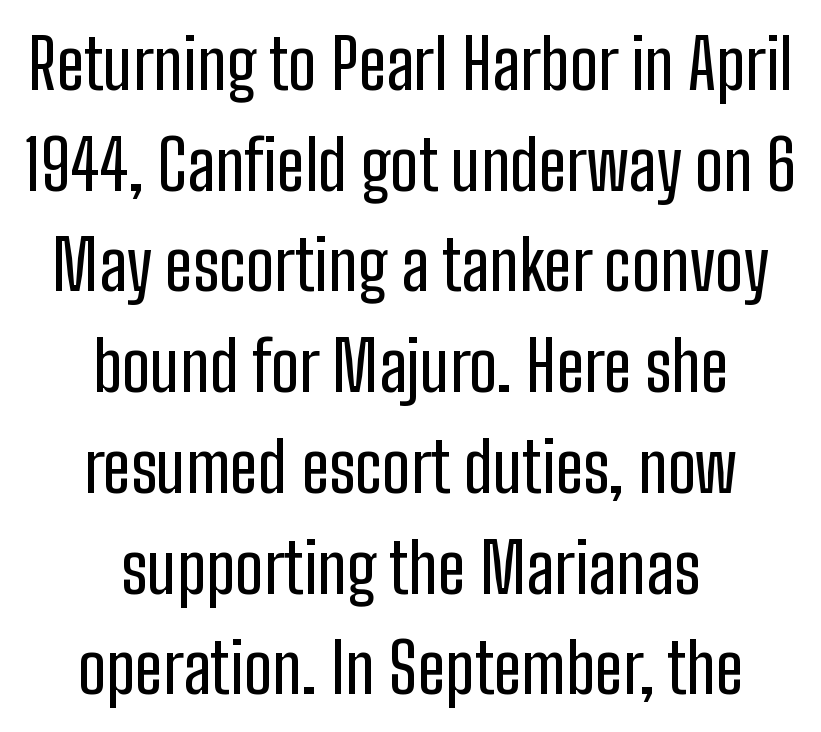
Baseline-to-baseline distance is the conventional proportion of letter height. A clean baseline with only descenders dipping below it. Varying glyph widths throughout — classic text-font behaviour. Serif or sans? Sans — the stroke terminals are bare.
